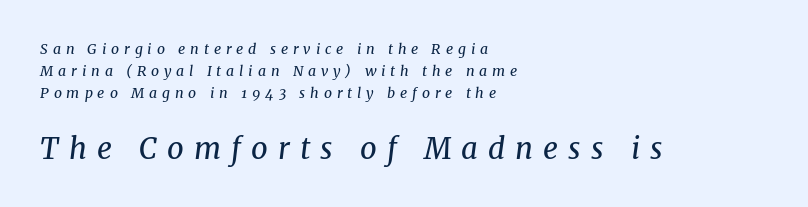
The words here are not underlined. Slant detected: the letters are inclined. All the whitespace from short lines collects on the right. The tracking reads as deliberately expanded to a designer's eye.
